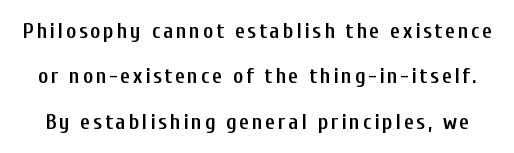
The words here are not underlined. Typesetter's note: demi weight, one step under bold. The lettering stays uniformly vertical, giving the passage a roman look. Each new line begins a long way beneath the previous one.
